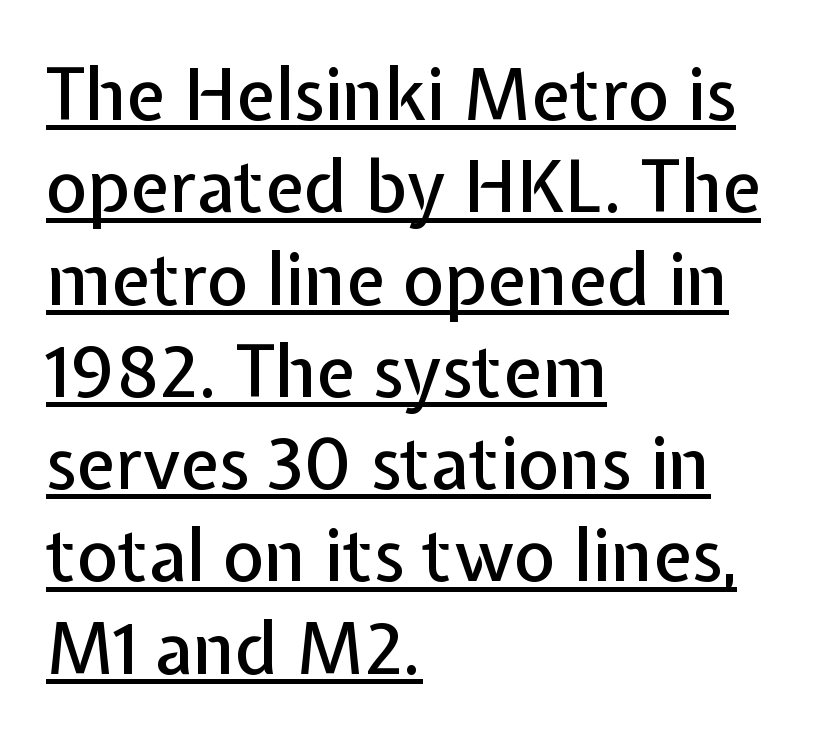
The image shows 71 px sans-serif type, upright; set left-aligned, normal line spacing (1.3x), normal letter spacing, underlined; low stroke contrast and a medium x-height.
